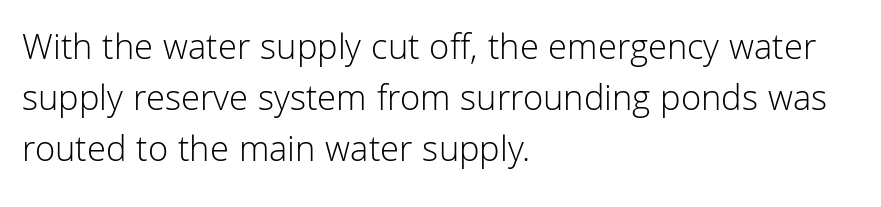
The image shows 37 px light sans-serif type, upright; set left-aligned, normal line spacing (1.38x), normal letter spacing, not underlined; low stroke contrast and a medium x-height.
